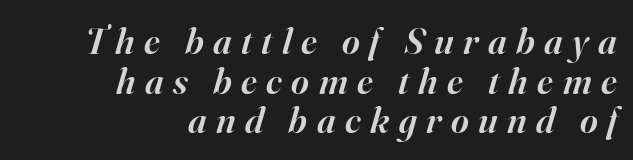
Q: Is the text bold? A: Semi-bold.
Q: Is the text italic (slanted)? A: Yes, it leans right by about 16 degrees.
Q: Is the typeface a serif or a sans-serif typeface? A: Serif.
Q: Is the text underlined? A: No.
Q: How is the paragraph aligned? A: Right-aligned.
Q: Is the spacing between letters normal or unusually wide? A: Unusually wide.
Q: Is the spacing between lines tight, normal or loose? A: Tight.
Q: Width (condensed, normal, or wide)? A: Normal.
Q: Stroke contrast? A: High.
Q: x-height? A: Small.
Q: Monospaced? A: No.
